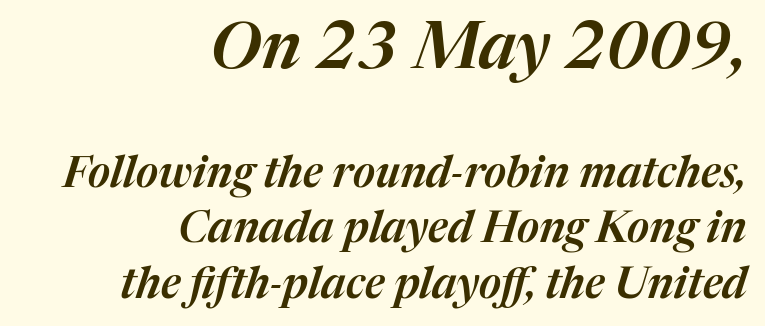
What's the leading like? Ordinary, nothing unusual. Characters are canted at an angle relative to the baseline's perpendicular. The composition opens big and finishes small. The letters advance in unequal steps, a hallmark of proportional type.
